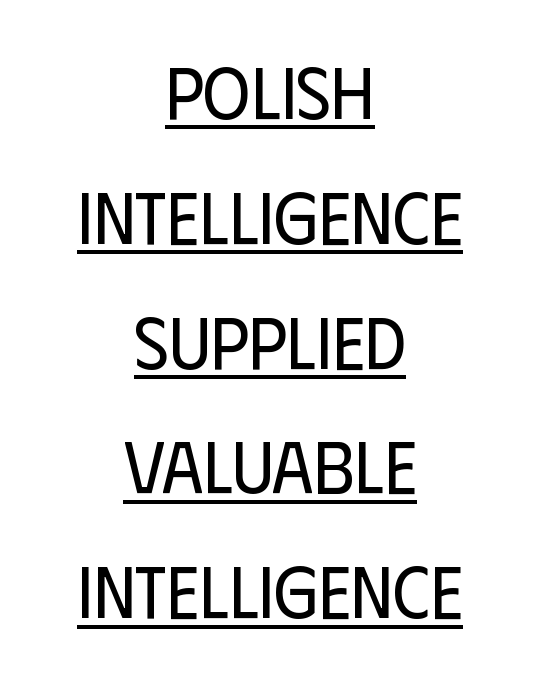
Q: Is the text bold? A: No.
Q: Is the text italic (slanted)? A: No, it is upright.
Q: Is the typeface a serif or a sans-serif typeface? A: Sans-serif.
Q: Is the text underlined? A: Yes.
Q: How is the paragraph aligned? A: Centered.
Q: Is the spacing between letters normal or unusually wide? A: Normal.
Q: Width (condensed, normal, or wide)? A: Condensed.
Q: Stroke contrast? A: Low.
Q: x-height? A: Large.
Q: Monospaced? A: No.
